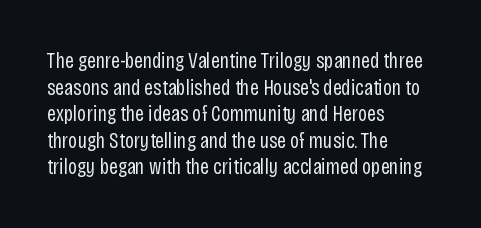
The image shows 22 px text type, upright; set left-aligned, line spacing 1.21x, normal letter spacing, not underlined.
